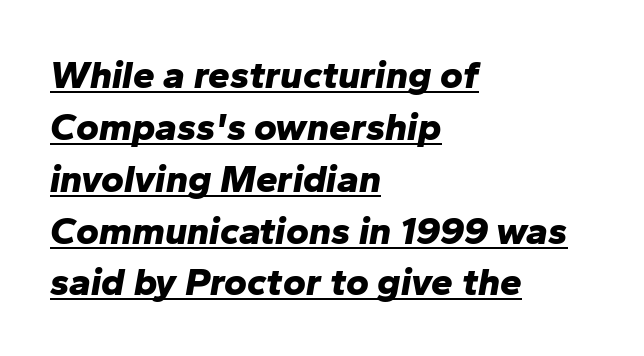
Q: Is the text bold? A: Yes.
Q: Is the text italic (slanted)? A: Yes, it leans right by about 10 degrees.
Q: Is the text underlined? A: Yes.
Q: How is the paragraph aligned? A: Left-aligned.
Q: Is the spacing between letters normal or unusually wide? A: Normal.
Q: Is the spacing between lines tight, normal or loose? A: Normal.
Q: Width (condensed, normal, or wide)? A: Normal.
Q: Stroke contrast? A: Low.
Q: x-height? A: Medium.
Q: Monospaced? A: No.
